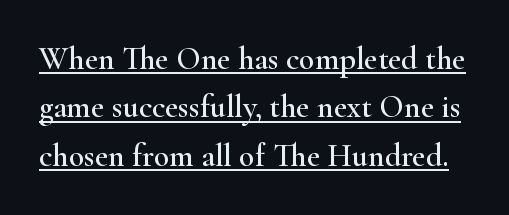
{"serif": "yes", "italic": "no", "width": "wide", "stroke_contrast": "high", "x_height": "small", "monospaced": "no", "underline": "yes", "line_spacing": "normal", "line_spacing_ratio": 1.51, "letter_spacing": "normal", "letter_spacing_em": 0.0, "glyph_px": 32}
